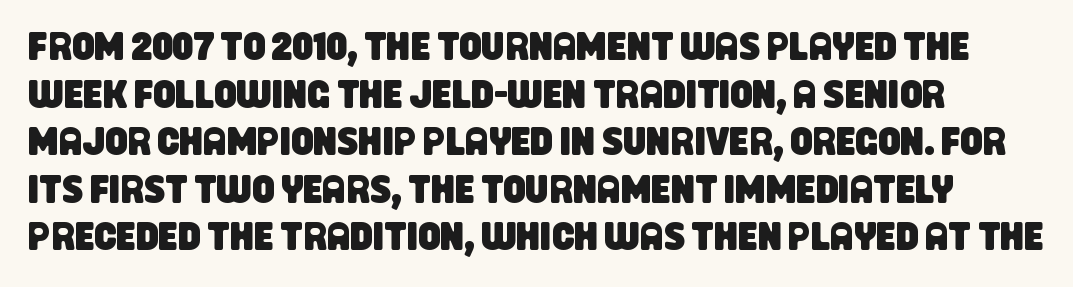
{"serif": "no", "width": "condensed", "stroke_contrast": "low", "x_height": "large", "monospaced": "no", "underline": "no", "line_spacing_ratio": 1.22, "letter_spacing": "normal", "letter_spacing_em": 0.0, "glyph_px": 39}
